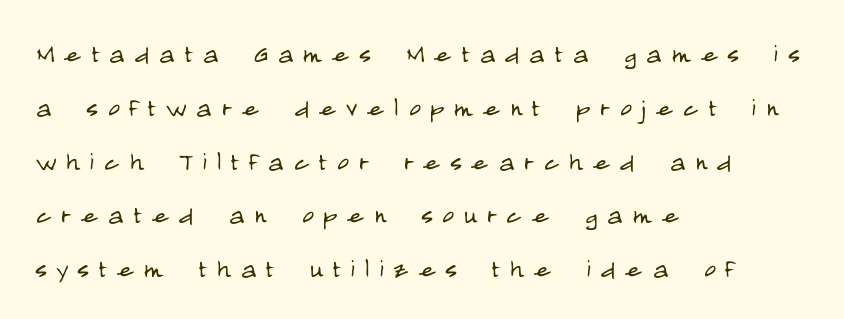
Reading down the block, your eye returns to a fixed left position each line. Do the characters align in a grid? No, the font is proportional. If you measured baseline to baseline, you'd find a middling distance. Tall strokes in this sample are plumb rather than angled. The words here are not underlined.
